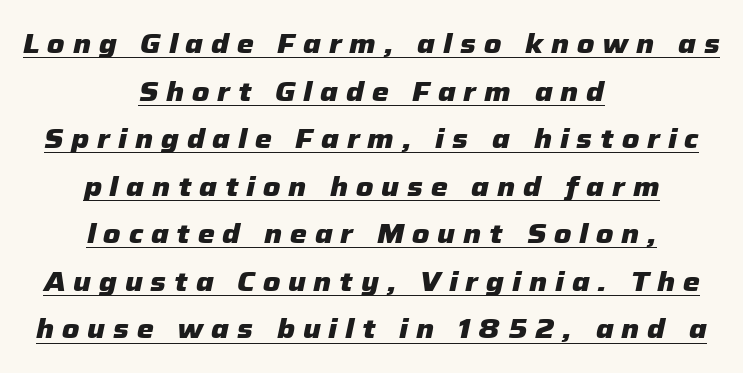
{"italic": "yes", "lean": "right", "slant_degrees": 12, "bold": "yes", "underline": "yes", "align": "center", "line_spacing_ratio": 1.76, "letter_spacing": "wide", "letter_spacing_em": 0.29, "glyph_px": 27}
